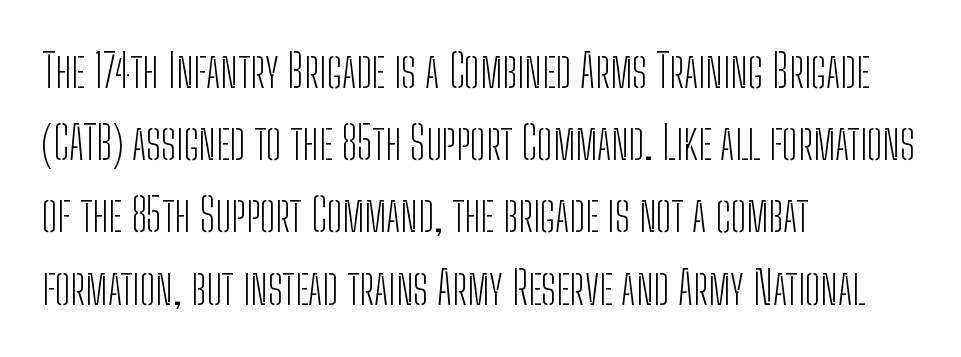
Q: Is the text bold? A: No.
Q: Is the text italic (slanted)? A: No, it is upright.
Q: Is the typeface a serif or a sans-serif typeface? A: Sans-serif.
Q: Is the text underlined? A: No.
Q: How is the paragraph aligned? A: Left-aligned.
Q: Is the spacing between letters normal or unusually wide? A: Normal.
Q: Is the spacing between lines tight, normal or loose? A: Normal.
Q: Width (condensed, normal, or wide)? A: Condensed.
Q: Stroke contrast? A: Low.
Q: x-height? A: Medium.
Q: Monospaced? A: No.
